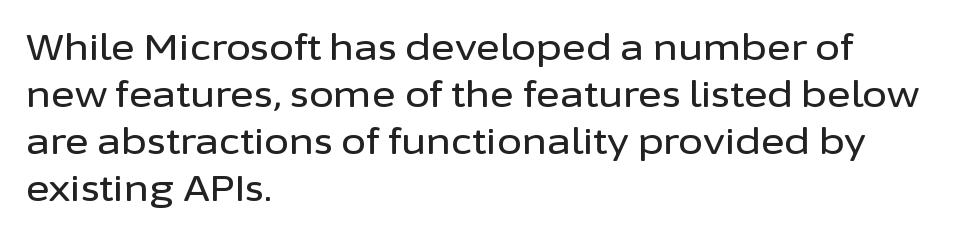
{"serif": "no", "italic": "no", "width": "normal", "stroke_contrast": "low", "x_height": "medium", "monospaced": "no", "underline": "no", "align": "left", "line_spacing": "normal", "line_spacing_ratio": 1.31, "letter_spacing": "normal", "letter_spacing_em": 0.0, "glyph_px": 36}
